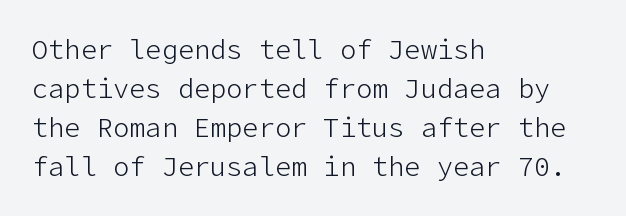
Nothing heavy about these letters — not bold at all. The block of text has a typical density, with ordinary space between rows. Posture: straight, roman, zero tilt. Quick note: underline off. The letterforms sit shoulder to shoulder at normal distance.
